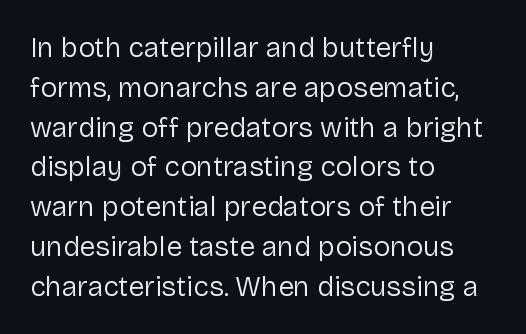
The lines sit at an ordinary, default distance from one another. This is roman type, the default non-slanted kind. You can tell from the bare stems that sans-serif type was used. Beneath every word, the page is bare.
